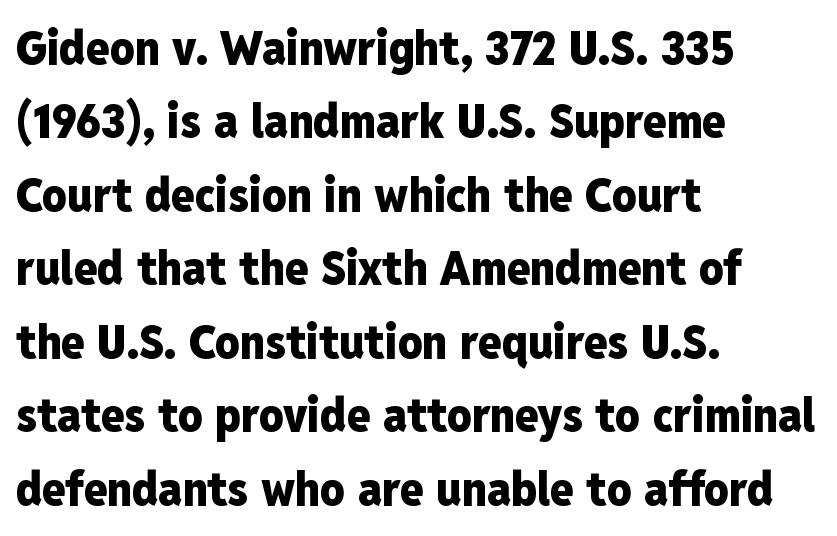
{"serif": "no", "italic": "no", "bold": "yes", "weight": "heavy", "width": "condensed", "stroke_contrast": "low", "x_height": "medium", "monospaced": "no", "underline": "no", "align": "left", "line_spacing": "normal", "line_spacing_ratio": 1.53, "letter_spacing": "normal", "letter_spacing_em": 0.0, "glyph_px": 48}
